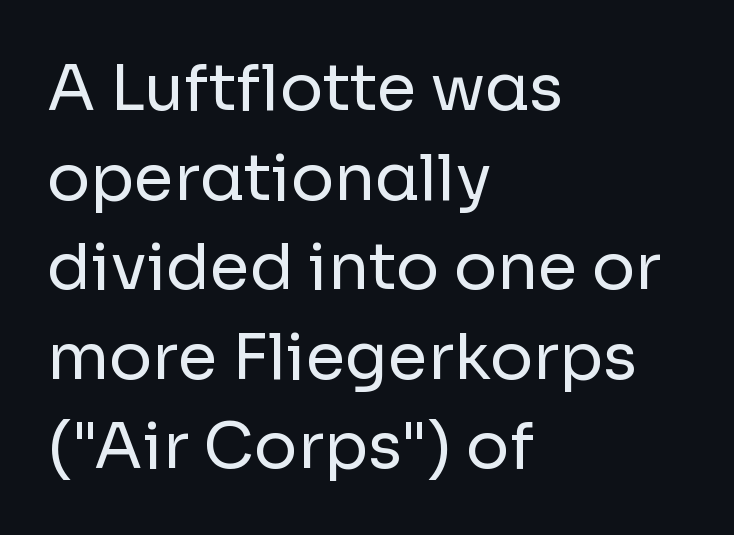
Q: Is the text bold? A: No.
Q: Is the text italic (slanted)? A: No, it is upright.
Q: Is the typeface a serif or a sans-serif typeface? A: Sans-serif.
Q: Is the text underlined? A: No.
Q: How is the paragraph aligned? A: Left-aligned.
Q: Is the spacing between letters normal or unusually wide? A: Normal.
Q: Is the spacing between lines tight, normal or loose? A: Normal.
Q: Width (condensed, normal, or wide)? A: Normal.
Q: Stroke contrast? A: Low.
Q: x-height? A: Medium.
Q: Monospaced? A: No.
